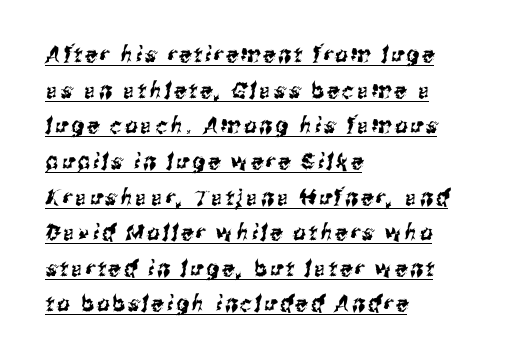
The image shows 22 px text type; set left-aligned, normal line spacing (1.62x), underlined.
